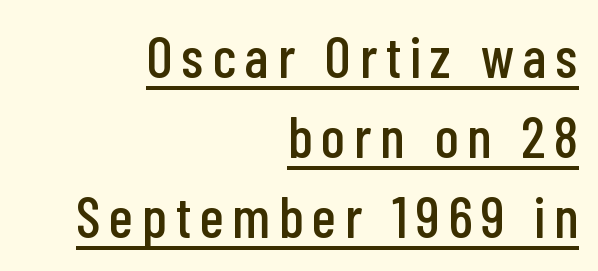
Q: Is the text italic (slanted)? A: No, it is upright.
Q: Is the typeface a serif or a sans-serif typeface? A: Sans-serif.
Q: Is the text underlined? A: Yes.
Q: How is the paragraph aligned? A: Right-aligned.
Q: Is the spacing between lines tight, normal or loose? A: Normal.
Q: Width (condensed, normal, or wide)? A: Condensed.
Q: Stroke contrast? A: Low.
Q: x-height? A: Medium.
Q: Monospaced? A: No.
